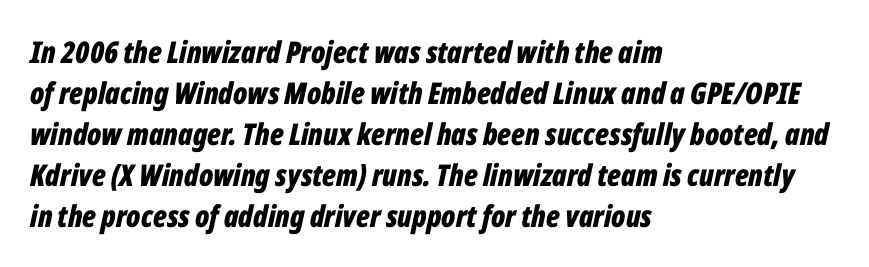
Q: Is the text bold? A: Yes.
Q: Is the text italic (slanted)? A: Yes, it leans right by about 12 degrees.
Q: Is the text underlined? A: No.
Q: How is the paragraph aligned? A: Left-aligned.
Q: Is the spacing between letters normal or unusually wide? A: Normal.
Q: Is the spacing between lines tight, normal or loose? A: Normal.
Q: Width (condensed, normal, or wide)? A: Condensed.
Q: Stroke contrast? A: Low.
Q: x-height? A: Medium.
Q: Monospaced? A: No.
